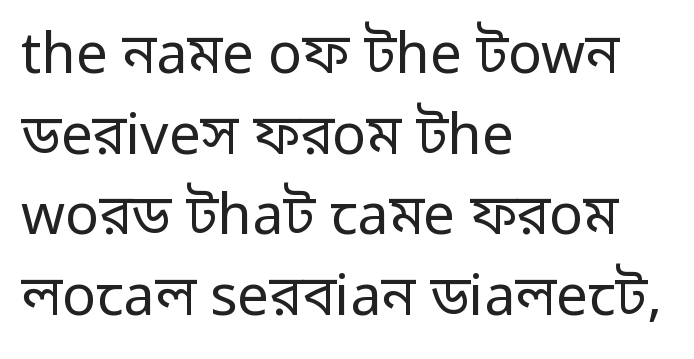
The type is set solid horizontally, with unmodified tracking. The typography opts for an upright posture over an oblique one. The typeface chosen for these lines omits serifs. The passage shown is typed in a proportional face where columns would drift. Weight: not bold — regular or lighter.
